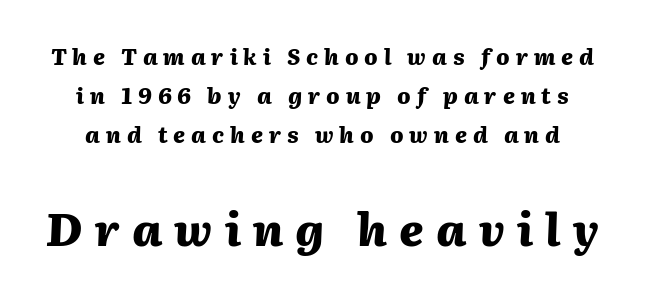
{"italic": "yes", "lean": "right", "slant_degrees": 2, "bold": "yes", "weight": "heavy", "width": "normal", "stroke_contrast": "medium", "x_height": "medium", "monospaced": "no", "underline": "no", "line_spacing_ratio": 1.77, "letter_spacing": "wide", "letter_spacing_em": 0.27, "larger_block": "second", "size_ratio": 2.05, "glyph_px": 45}
